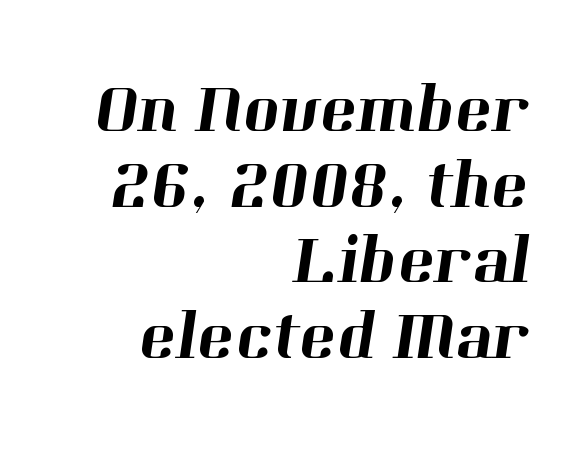
The image shows 70 px serif type; set right-aligned, tight line spacing (1.08x), normal letter spacing, not underlined; high stroke contrast and a medium x-height.
